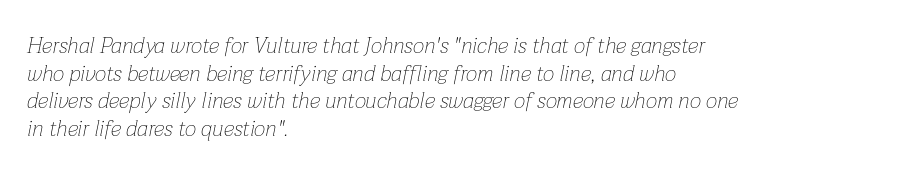
Q: Is the text bold? A: No.
Q: Is the text italic (slanted)? A: Yes, it leans right by about 12 degrees.
Q: Is the text underlined? A: No.
Q: How is the paragraph aligned? A: Left-aligned.
Q: Is the spacing between letters normal or unusually wide? A: Normal.
Q: Is the spacing between lines tight, normal or loose? A: Normal.
